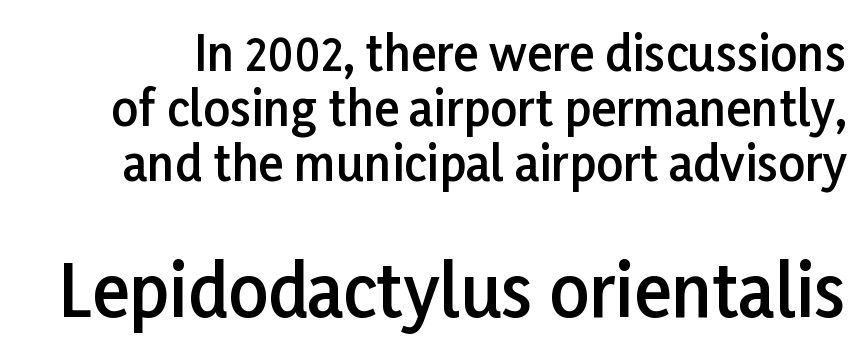
Is this a fixed-width face? No — the glyphs have proportional, varying widths. If you squint, the bottom block still reads clearly — it's the larger of the two. Spacing between characters is what you'd get straight out of the box. Are there feet on the stems? There aren't — it's a sans.
